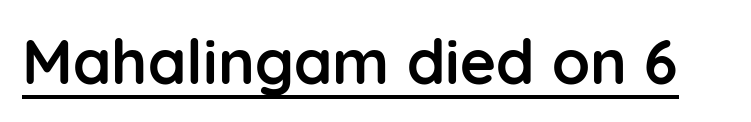
The image shows 62 px semibold sans-serif type, upright; set normal letter spacing, underlined; low stroke contrast and a medium x-height.
